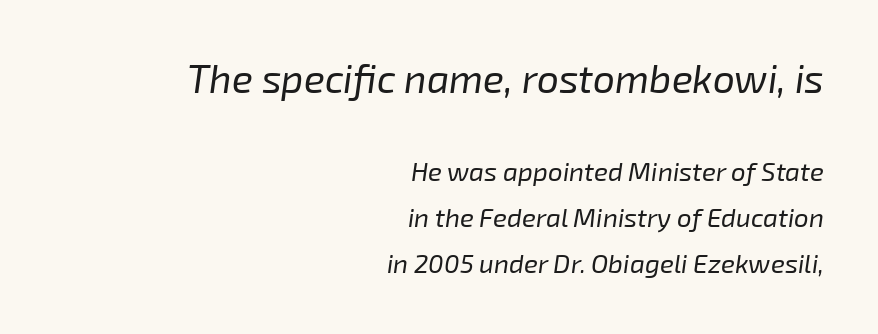
{"italic": "yes", "lean": "right", "slant_degrees": 8, "bold": "no", "weight": "regular", "width": "normal", "stroke_contrast": "low", "x_height": "medium", "monospaced": "no", "underline": "no", "align": "right", "line_spacing_ratio": 1.78, "letter_spacing": "normal", "letter_spacing_em": 0.0, "larger_block": "first", "size_ratio": 1.5, "glyph_px": 39}
